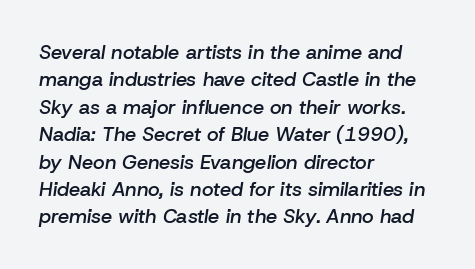
Q: Is the text bold? A: Semi-bold.
Q: Is the text italic (slanted)? A: Yes, it leans right by about 8 degrees.
Q: Is the text underlined? A: No.
Q: How is the paragraph aligned? A: Left-aligned.
Q: Is the spacing between letters normal or unusually wide? A: Normal.
Q: Is the spacing between lines tight, normal or loose? A: Normal.
